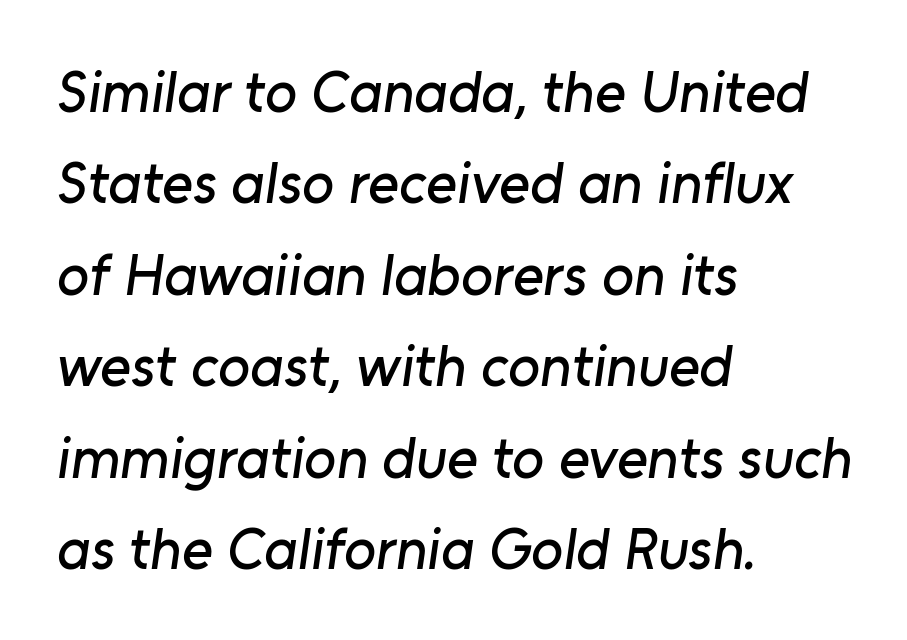
Q: Is the typeface a serif or a sans-serif typeface? A: Sans-serif.
Q: Is the text underlined? A: No.
Q: How is the paragraph aligned? A: Left-aligned.
Q: Is the spacing between letters normal or unusually wide? A: Normal.
Q: Is the spacing between lines tight, normal or loose? A: Normal.
Q: Width (condensed, normal, or wide)? A: Normal.
Q: Stroke contrast? A: Low.
Q: x-height? A: Medium.
Q: Monospaced? A: No.
